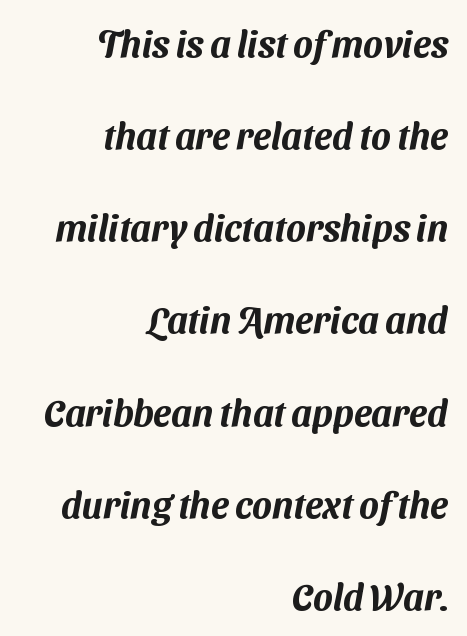
Q: Is the typeface a serif or a sans-serif typeface? A: Sans-serif.
Q: Is the text underlined? A: No.
Q: How is the paragraph aligned? A: Right-aligned.
Q: Is the spacing between letters normal or unusually wide? A: Normal.
Q: Is the spacing between lines tight, normal or loose? A: Loose.
Q: Width (condensed, normal, or wide)? A: Normal.
Q: Stroke contrast? A: Medium.
Q: x-height? A: Medium.
Q: Monospaced? A: No.
